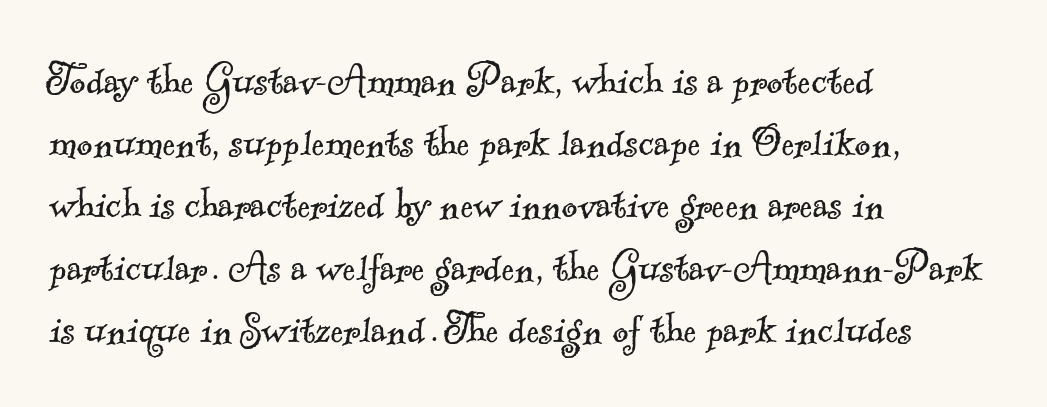
{"serif": "yes", "bold": "no", "weight": "light", "width": "normal", "x_height": "small", "monospaced": "no", "underline": "no", "align": "left", "line_spacing": "normal", "line_spacing_ratio": 1.27, "letter_spacing": "normal", "letter_spacing_em": 0.0, "glyph_px": 49}
